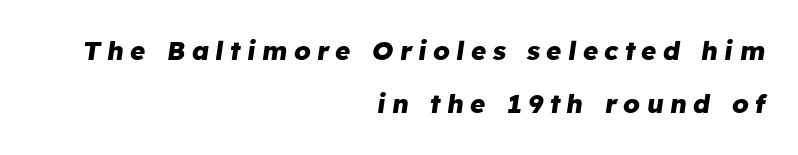
The image shows 26 px bold type, italic (leaning right); set right-aligned, loose line spacing (2.05x), unusually wide letter spacing (+0.24 em), not underlined.
